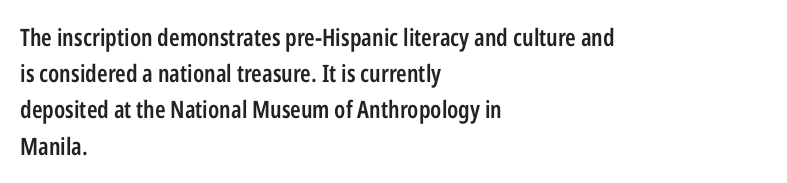
Quick note: not italic, upright. The baseline area is clear. Short and long lines alike share a common starting point at left. Students, observe: this is what conventionally led text looks like.
